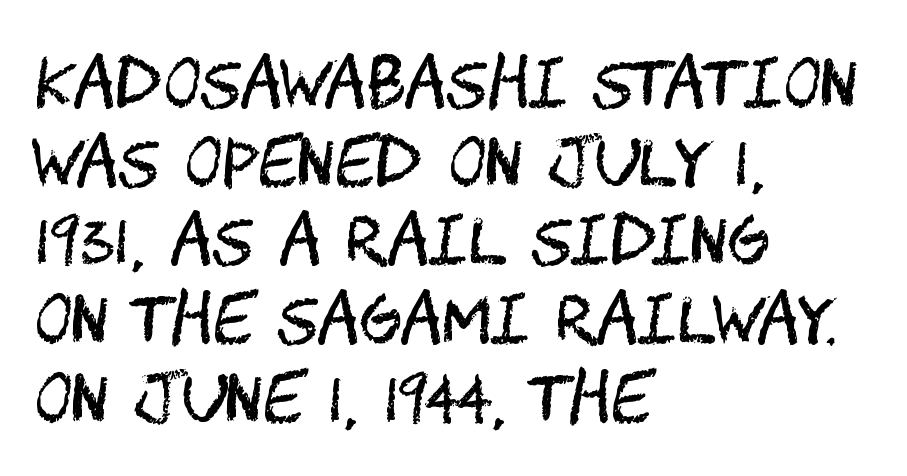
The image shows 65 px regular-weight, condensed sans-serif type, upright; set left-aligned, line spacing 1.21x, normal letter spacing, not underlined; medium stroke contrast and a large x-height.
